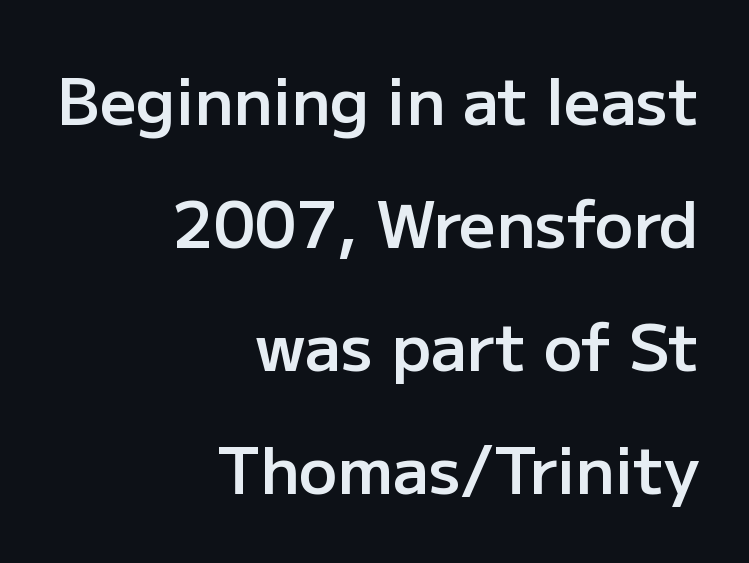
Examine the stroke ends and you'll find no serifs. The area under the type is left untouched. The strokes are fattened partway — semibold, not bold. Each letter keeps its own natural width here, so spacing adapts to shape.
